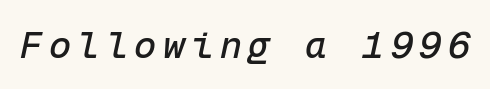
Q: Is the text italic (slanted)? A: Yes, it leans right by about 12 degrees.
Q: Is the text underlined? A: No.
Q: Width (condensed, normal, or wide)? A: Normal.
Q: Stroke contrast? A: Low.
Q: x-height? A: Medium.
Q: Monospaced? A: Yes.
